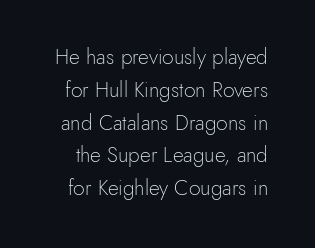
{"italic": "no", "bold": "no", "underline": "no", "line_spacing": "normal", "line_spacing_ratio": 1.56, "letter_spacing": "normal", "letter_spacing_em": 0.0, "glyph_px": 21}
